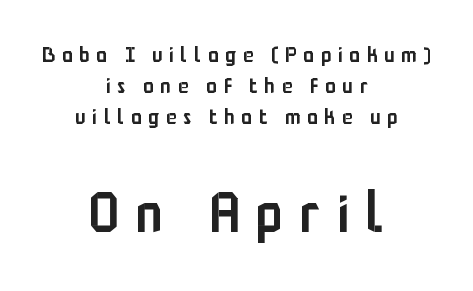
Substantial extra tracking has been applied to these lines. Classification — sans serif. In terms of posture, this sample is upright. Reading top to bottom, the characters get bigger at the block break.
